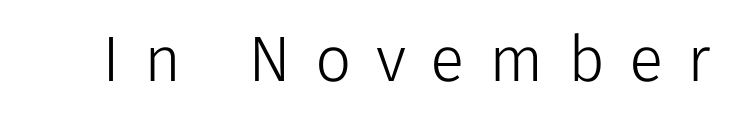
Q: Is the text bold? A: No.
Q: Is the text italic (slanted)? A: No, it is upright.
Q: Is the typeface a serif or a sans-serif typeface? A: Sans-serif.
Q: Is the text underlined? A: No.
Q: Is the spacing between letters normal or unusually wide? A: Unusually wide.
Q: Width (condensed, normal, or wide)? A: Normal.
Q: Stroke contrast? A: Low.
Q: x-height? A: Medium.
Q: Monospaced? A: No.
